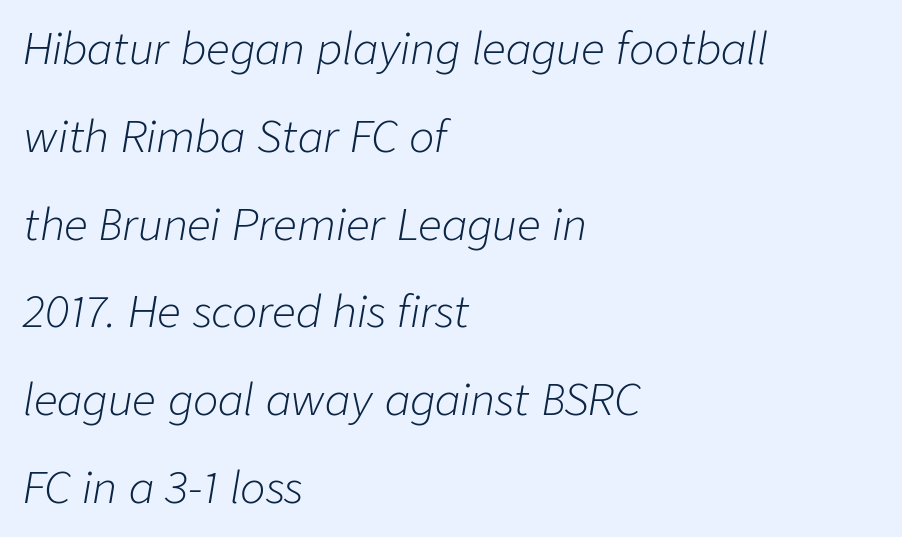
The image shows 42 px light type, italic (leaning right); set left-aligned, loose line spacing (2.09x), normal letter spacing, not underlined; low stroke contrast and a medium x-height.
